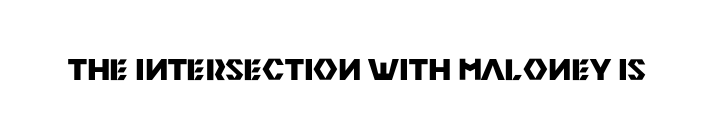
{"serif": "no", "italic": "no", "bold": "yes", "weight": "heavy", "width": "normal", "stroke_contrast": "medium", "x_height": "large", "monospaced": "no", "underline": "no", "letter_spacing": "normal", "letter_spacing_em": 0.0, "glyph_px": 30}
